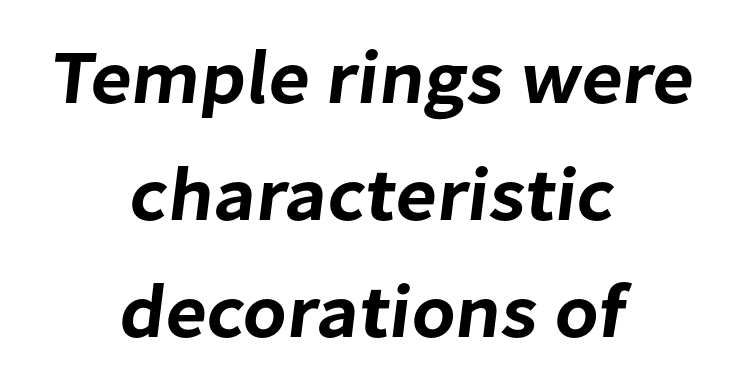
Does the leading feel generous? No, just average. Font category for this specimen: sans-serif. A typesetter would call this proportional, since set widths differ per character. Here the glyphs are tracked normally, forming tight word shapes. Is the block centered? Yes — each line is placed symmetrically about the middle. The glyphs are unaccompanied by any horizontal stroke below them.
